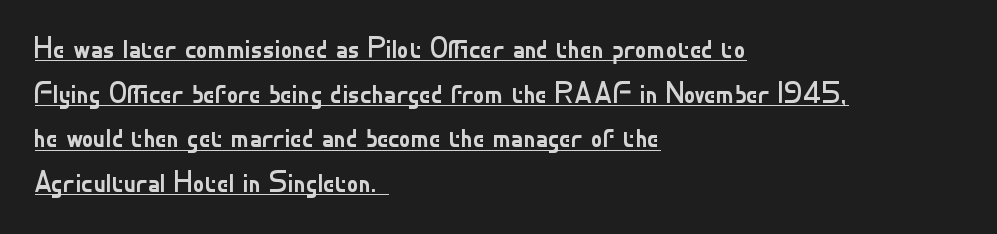
Q: Is the text bold? A: No.
Q: Is the text italic (slanted)? A: No, it is upright.
Q: Is the typeface a serif or a sans-serif typeface? A: Sans-serif.
Q: Is the text underlined? A: Yes.
Q: How is the paragraph aligned? A: Left-aligned.
Q: Is the spacing between letters normal or unusually wide? A: Normal.
Q: Is the spacing between lines tight, normal or loose? A: Normal.
Q: Width (condensed, normal, or wide)? A: Normal.
Q: Stroke contrast? A: Low.
Q: x-height? A: Small.
Q: Monospaced? A: No.
